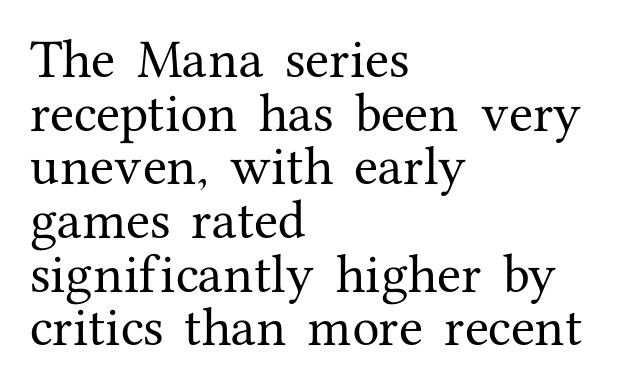
Q: Is the text italic (slanted)? A: No, it is upright.
Q: Is the typeface a serif or a sans-serif typeface? A: Serif.
Q: Is the text underlined? A: No.
Q: How is the paragraph aligned? A: Left-aligned.
Q: Is the spacing between letters normal or unusually wide? A: Normal.
Q: Width (condensed, normal, or wide)? A: Normal.
Q: Stroke contrast? A: Medium.
Q: x-height? A: Medium.
Q: Monospaced? A: No.
